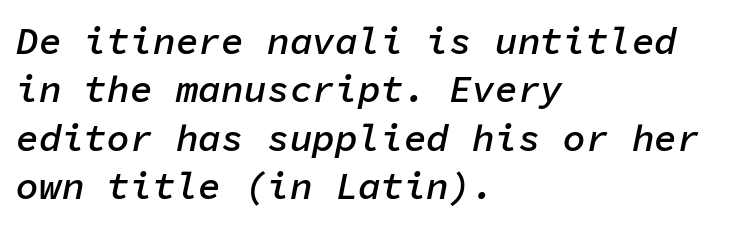
The image shows 38 px semibold type, italic (leaning right), monospaced; set left-aligned, normal line spacing (1.27x), normal letter spacing, not underlined; low stroke contrast and a medium x-height.
